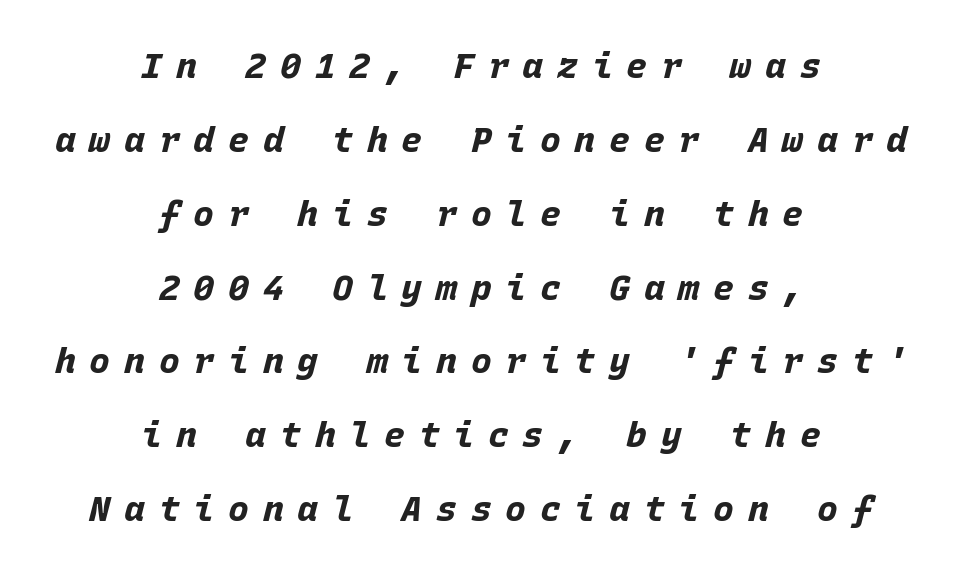
The image shows 35 px bold type, italic (leaning right), monospaced; set centered, loose line spacing (2.11x), unusually wide letter spacing (+0.39 em), not underlined; low stroke contrast and a large x-height.
